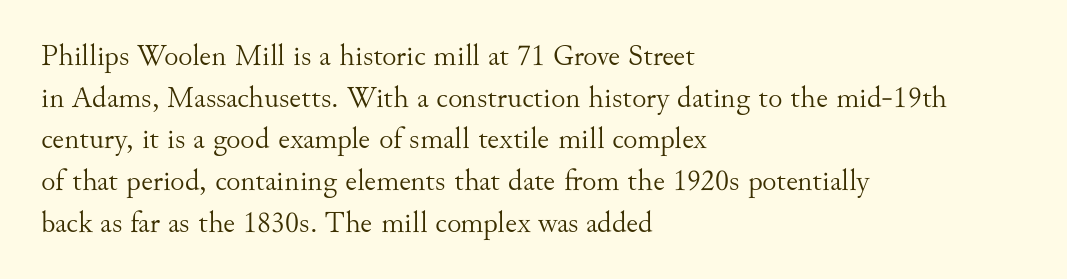
Q: Is the text bold? A: No.
Q: Is the text italic (slanted)? A: No, it is upright.
Q: Is the typeface a serif or a sans-serif typeface? A: Serif.
Q: Is the text underlined? A: No.
Q: How is the paragraph aligned? A: Left-aligned.
Q: Is the spacing between letters normal or unusually wide? A: Normal.
Q: Is the spacing between lines tight, normal or loose? A: Normal.
Q: Width (condensed, normal, or wide)? A: Normal.
Q: Stroke contrast? A: Medium.
Q: x-height? A: Small.
Q: Monospaced? A: No.
